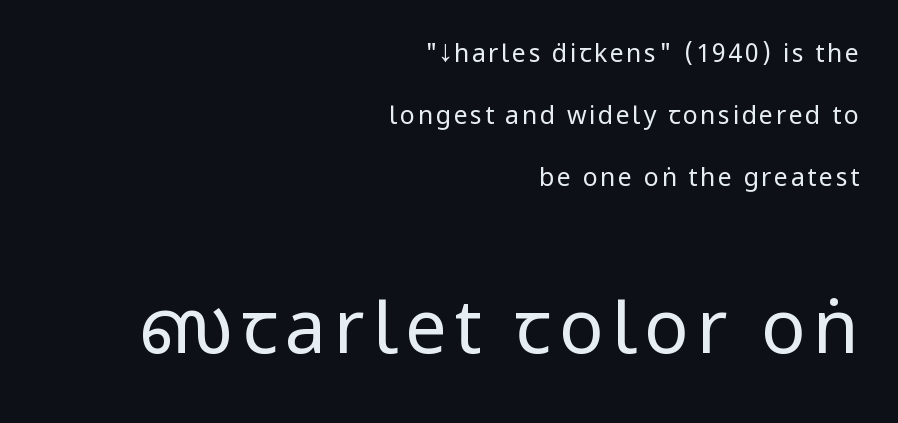
{"serif": "no", "italic": "no", "bold": "no", "weight": "regular", "width": "condensed", "stroke_contrast": "low", "x_height": "large", "monospaced": "no", "underline": "no", "align": "right", "line_spacing": "loose", "line_spacing_ratio": 2.49, "larger_block": "second", "size_ratio": 2.96, "glyph_px": 74}
